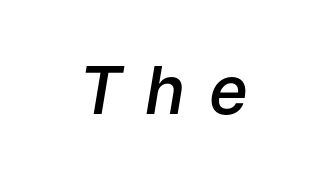
The face used here is proportionally spaced, like ordinary book or web type. Set as a demibold, roughly 600 on the weight scale. Has an underline been added? It has not. This is oblique type, the kind used for emphasis or titles.
